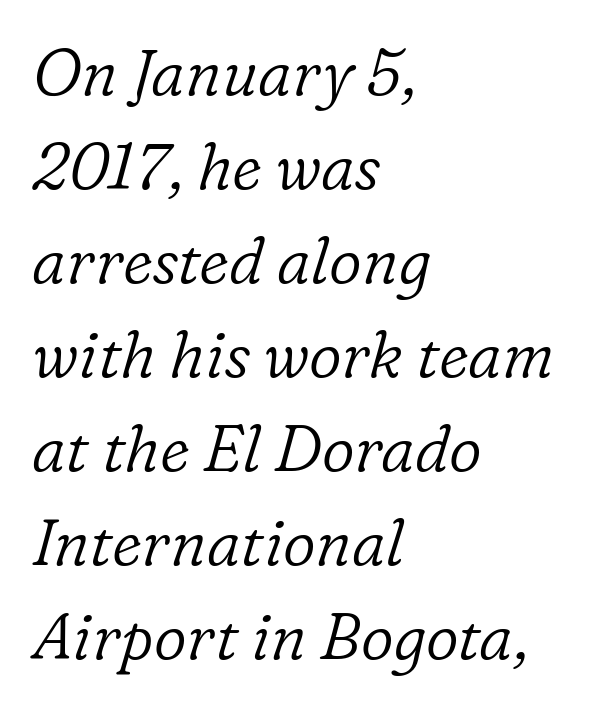
The image shows 64 px light serif type, italic (leaning right); set left-aligned, normal line spacing (1.47x), normal letter spacing, not underlined; low stroke contrast and a medium x-height.
